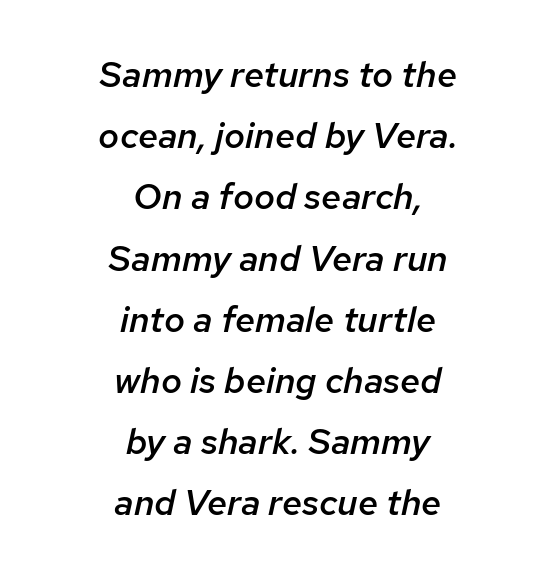
The image shows 36 px semibold type, italic (leaning right); set centered, normal line spacing (1.7x), normal letter spacing, not underlined; low stroke contrast and a medium x-height.
